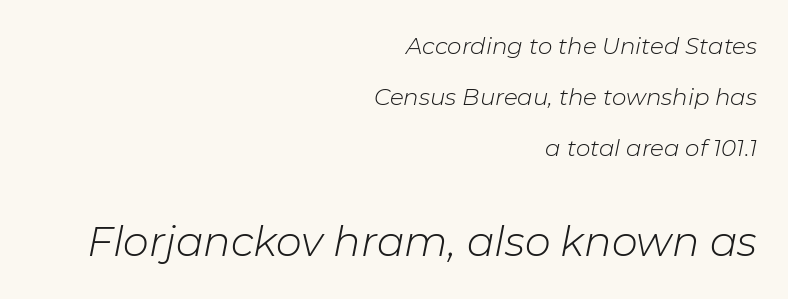
Q: Is the text bold? A: No.
Q: Is the text italic (slanted)? A: Yes, it leans right by about 11 degrees.
Q: Is the text underlined? A: No.
Q: How is the paragraph aligned? A: Right-aligned.
Q: Is the spacing between letters normal or unusually wide? A: Normal.
Q: Is the spacing between lines tight, normal or loose? A: Loose.
Q: Which block of text is set in a larger size, the first (top) or the second (bottom)? A: The second (bottom) one.
Q: Width (condensed, normal, or wide)? A: Normal.
Q: Stroke contrast? A: Low.
Q: x-height? A: Medium.
Q: Monospaced? A: No.
